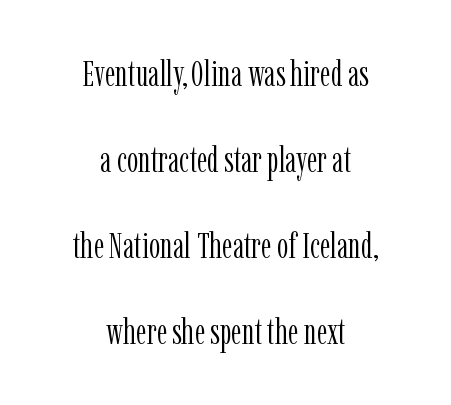
The image shows 36 px light, condensed serif type, upright; set centered, loose line spacing (2.39x), normal letter spacing, not underlined; low stroke contrast and a medium x-height.
